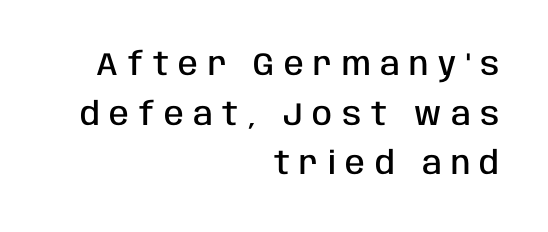
{"serif": "no", "italic": "no", "bold": "semi", "weight": "semibold", "width": "condensed", "stroke_contrast": "low", "x_height": "large", "monospaced": "no", "underline": "no", "align": "right", "line_spacing": "normal", "line_spacing_ratio": 1.55, "letter_spacing": "wide", "letter_spacing_em": 0.3, "glyph_px": 32}
